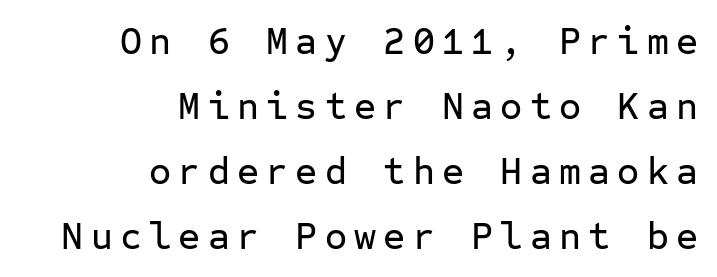
Where is the straight margin? On the right. Nobody drew a line under any word here. Monospaced: the letters line up in strict vertical columns. This sample uses a sans-serif face. Notice how the stems are strictly vertical — no italics here.
